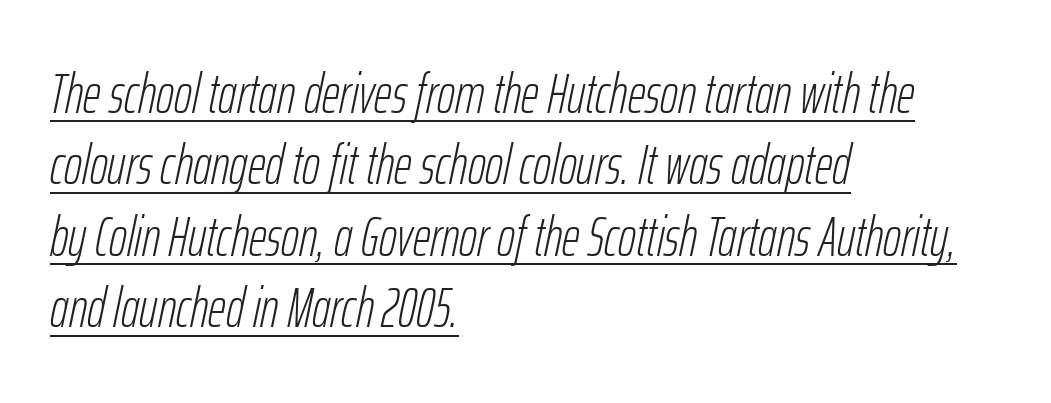
Q: Is the text bold? A: No.
Q: Is the text italic (slanted)? A: Yes, it leans right by about 12 degrees.
Q: Is the text underlined? A: Yes.
Q: How is the paragraph aligned? A: Left-aligned.
Q: Is the spacing between letters normal or unusually wide? A: Normal.
Q: Is the spacing between lines tight, normal or loose? A: Normal.
Q: Width (condensed, normal, or wide)? A: Condensed.
Q: Stroke contrast? A: Low.
Q: x-height? A: Medium.
Q: Monospaced? A: No.
